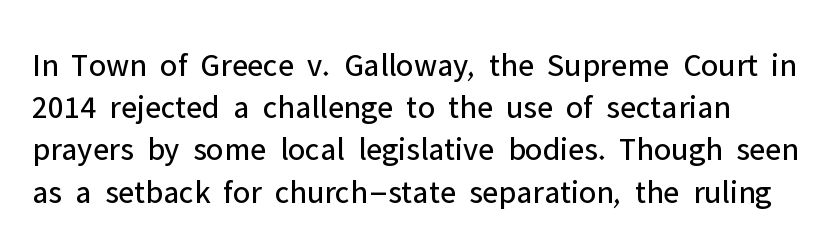
The foot of each line stays bare and open. Compared with typical paragraphs, the rows here are spaced about the same. The gaps between neighbouring characters are ordinary and unremarkable. Observe the absence of serifs on each vertical stroke in this sample. Do the characters align in a grid? No, the font is proportional. The strokes carry an ordinary text weight at most.
